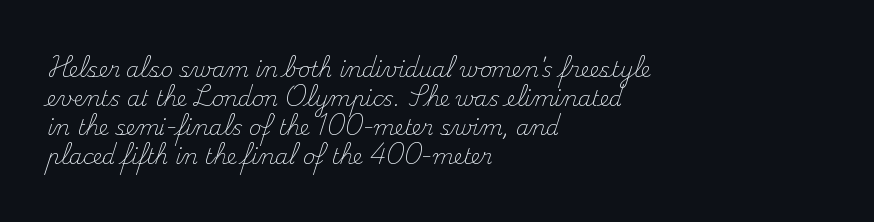
Letters rest on an invisible, unmarked baseline. Heaviness? Minimal to ordinary, like unemphasized prose. The rendering anchors every line to the left-hand side. The line-height multiplier appears to be the usual default.
